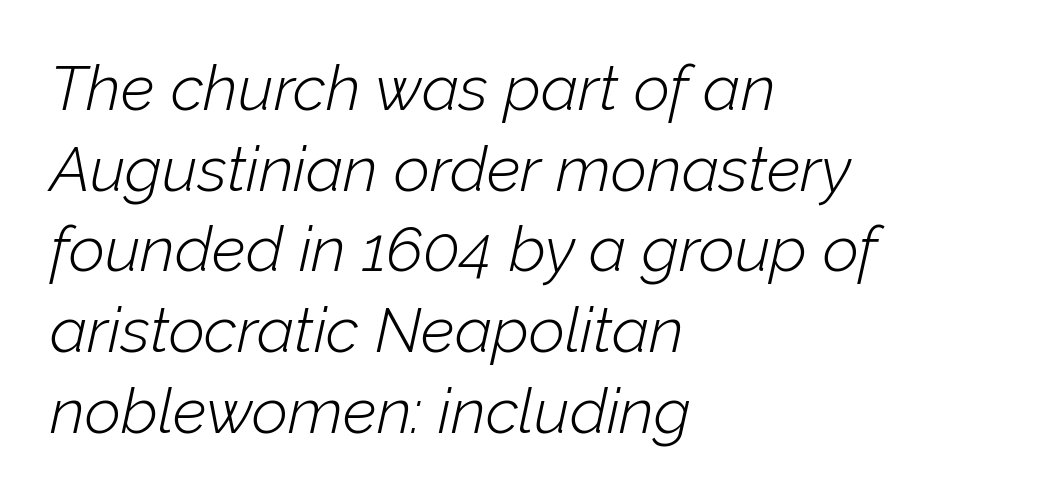
{"italic": "yes", "lean": "right", "slant_degrees": 12, "bold": "no", "weight": "light", "width": "normal", "stroke_contrast": "low", "x_height": "medium", "monospaced": "no", "underline": "no", "align": "left", "line_spacing": "normal", "line_spacing_ratio": 1.28, "letter_spacing": "normal", "letter_spacing_em": 0.0, "glyph_px": 63}
